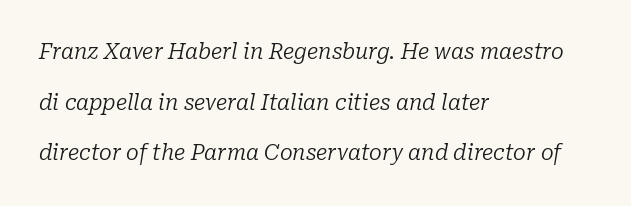
The typeface has the unassuming heft of standard copy or less. The gaps between neighbouring characters are ordinary and unremarkable. The gap between lines stays unmarked. Leading is clearly above the norm, producing a sparse column.
